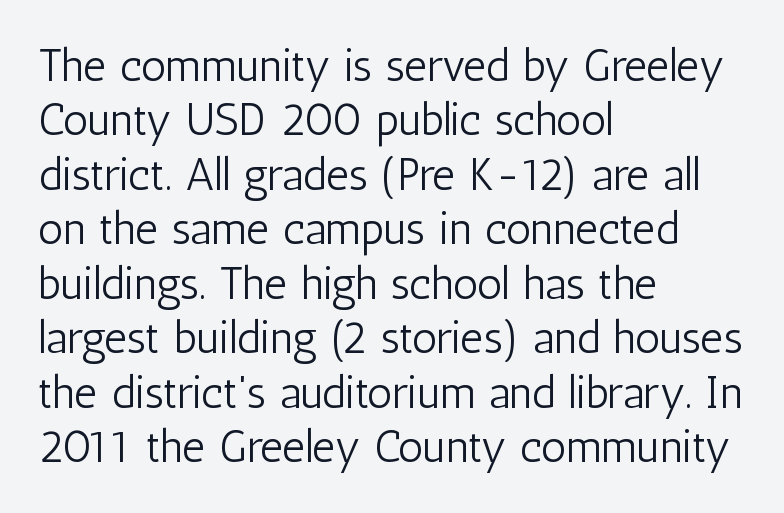
{"serif": "no", "italic": "no", "bold": "no", "weight": "light", "width": "condensed", "stroke_contrast": "low", "x_height": "medium", "monospaced": "no", "underline": "no", "align": "left", "line_spacing_ratio": 1.21, "letter_spacing": "normal", "letter_spacing_em": 0.0, "glyph_px": 45}
